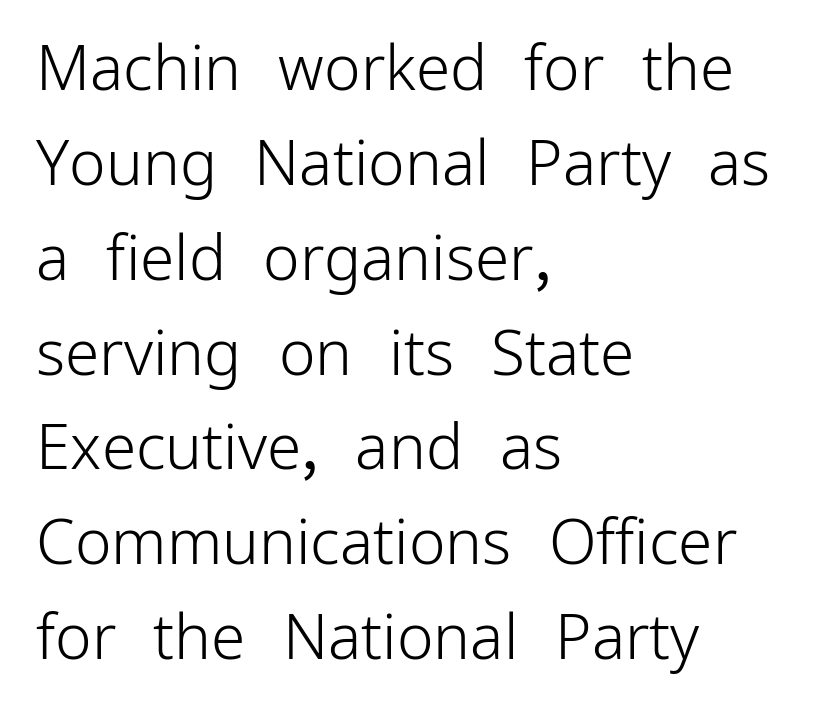
Regarding serifs, this sample does without them. The vertical gap from one line to the next is medium. The specimen reads as upright at a glance. Beneath every word, the page is bare.
